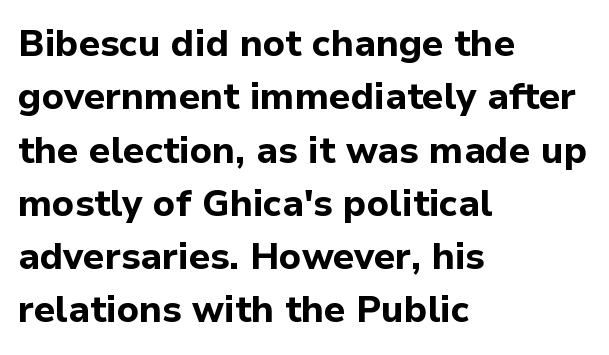
The image shows 37 px bold sans-serif type, upright; set left-aligned, normal line spacing (1.44x), normal letter spacing, not underlined; low stroke contrast and a medium x-height.
